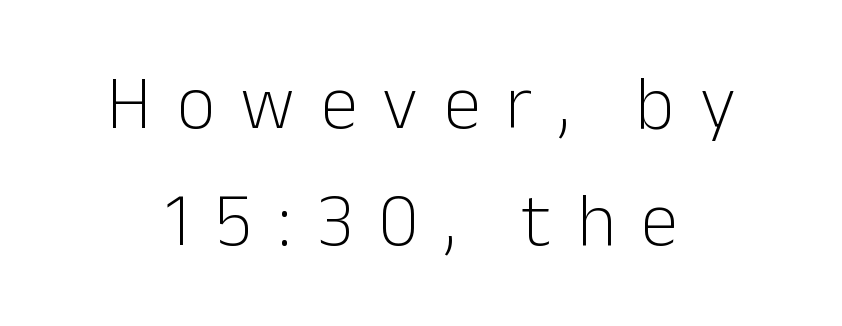
{"serif": "no", "italic": "no", "bold": "no", "weight": "light", "width": "normal", "stroke_contrast": "low", "x_height": "medium", "monospaced": "no", "underline": "no", "align": "center", "line_spacing": "normal", "line_spacing_ratio": 1.56, "letter_spacing": "wide", "letter_spacing_em": 0.34, "glyph_px": 75}
